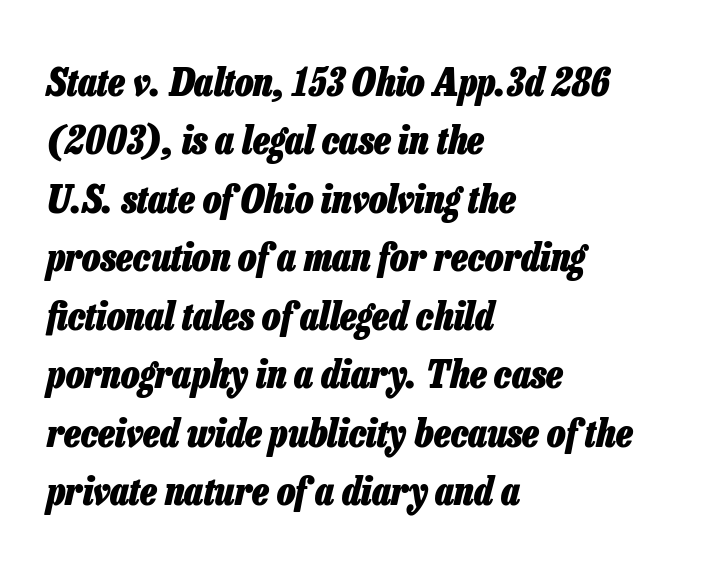
Q: Is the text bold? A: Yes.
Q: Is the text italic (slanted)? A: Yes, it leans right by about 13 degrees.
Q: Is the text underlined? A: No.
Q: How is the paragraph aligned? A: Left-aligned.
Q: Is the spacing between letters normal or unusually wide? A: Normal.
Q: Is the spacing between lines tight, normal or loose? A: Normal.
Q: Width (condensed, normal, or wide)? A: Condensed.
Q: Stroke contrast? A: Low.
Q: x-height? A: Medium.
Q: Monospaced? A: No.
